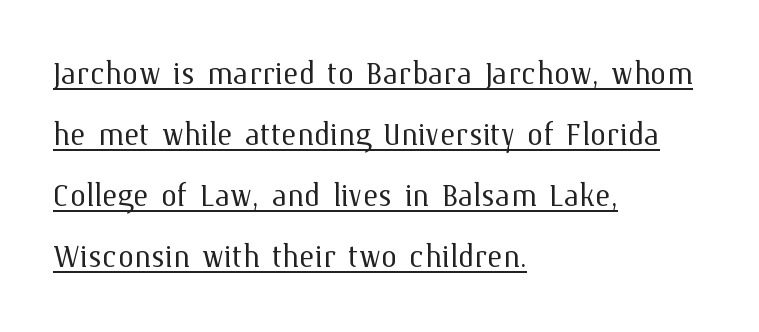
Does the leading feel generous? No, just average. Italic: no, the glyphs are upright roman. Stroke mass is kept to a normal reading level or below. This sample has the flowing, uneven cadence of proportional lettering.
